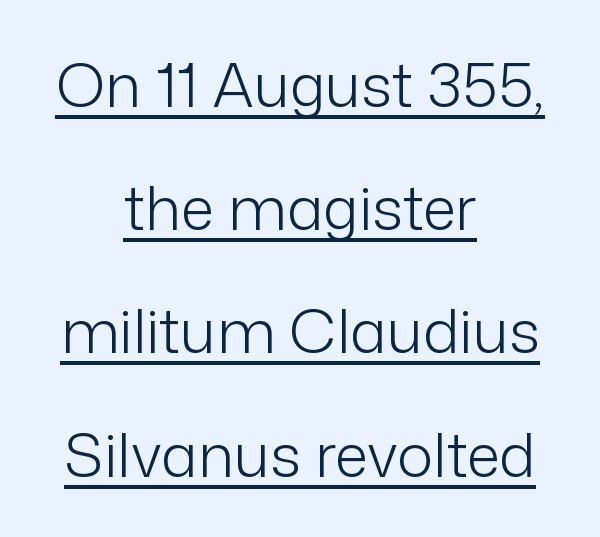
Q: Is the text bold? A: No.
Q: Is the text italic (slanted)? A: No, it is upright.
Q: Is the typeface a serif or a sans-serif typeface? A: Sans-serif.
Q: Is the text underlined? A: Yes.
Q: How is the paragraph aligned? A: Centered.
Q: Is the spacing between letters normal or unusually wide? A: Normal.
Q: Is the spacing between lines tight, normal or loose? A: Loose.
Q: Width (condensed, normal, or wide)? A: Normal.
Q: Stroke contrast? A: Low.
Q: x-height? A: Medium.
Q: Monospaced? A: No.
